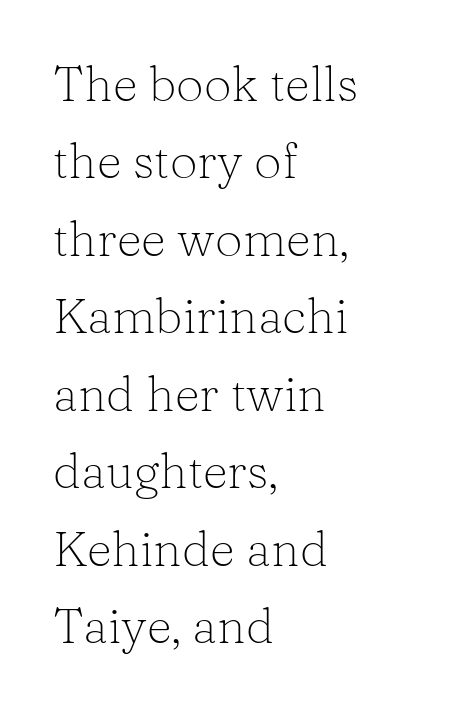
The image shows 49 px light serif type, upright; set left-aligned, normal line spacing (1.58x), normal letter spacing, not underlined; low stroke contrast and a medium x-height.
